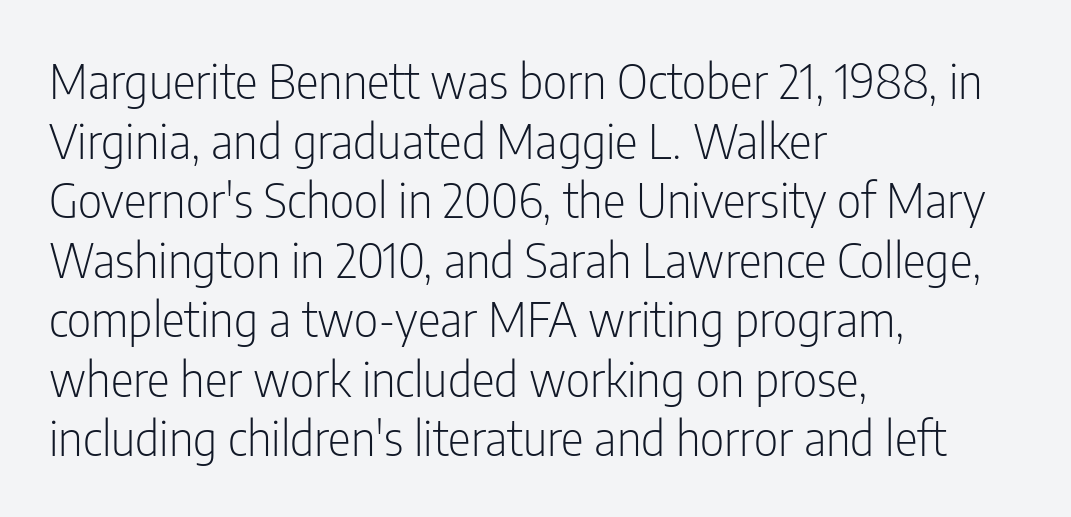
{"serif": "no", "italic": "no", "bold": "no", "weight": "light", "width": "condensed", "stroke_contrast": "low", "x_height": "medium", "monospaced": "no", "underline": "no", "align": "left", "line_spacing_ratio": 1.24, "letter_spacing": "normal", "letter_spacing_em": 0.0, "glyph_px": 48}
